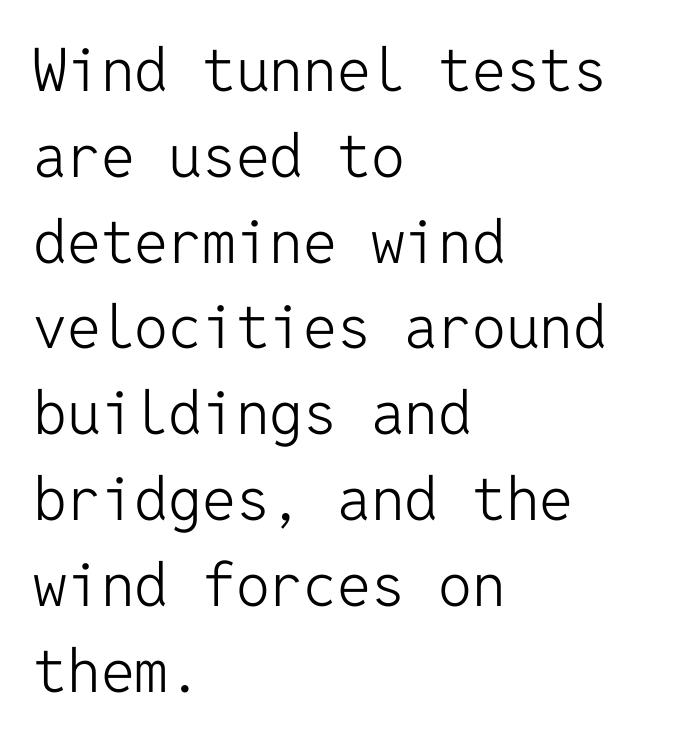
Serif or sans? Sans — the stroke terminals are bare. Only glyphs here, with clear space below each row. Think of a typewriter: that constant character pitch is what you see here. The text block is weighted toward the left margin, trailing off unevenly rightward. Stroke thickness stays within the range of a standard reading face or lighter. The letters sit at their default tracking, neither squeezed nor spread.
